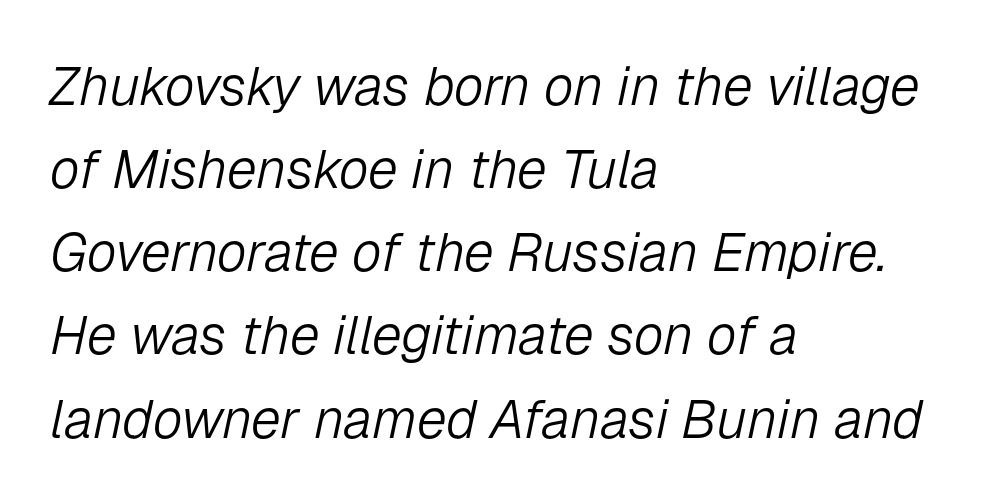
{"italic": "yes", "lean": "right", "slant_degrees": 12, "bold": "no", "weight": "light", "width": "normal", "stroke_contrast": "low", "x_height": "medium", "monospaced": "no", "underline": "no", "align": "left", "line_spacing": "normal", "line_spacing_ratio": 1.54, "letter_spacing": "normal", "letter_spacing_em": 0.0, "glyph_px": 54}
